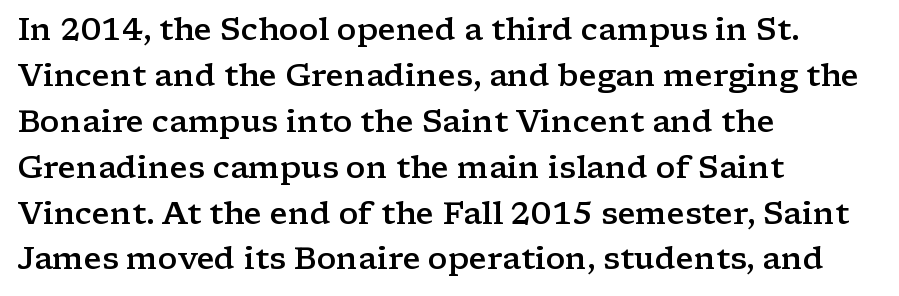
The image shows 31 px semibold, wide serif type, upright; set left-aligned, normal line spacing (1.48x), normal letter spacing, not underlined; low stroke contrast and a medium x-height.
